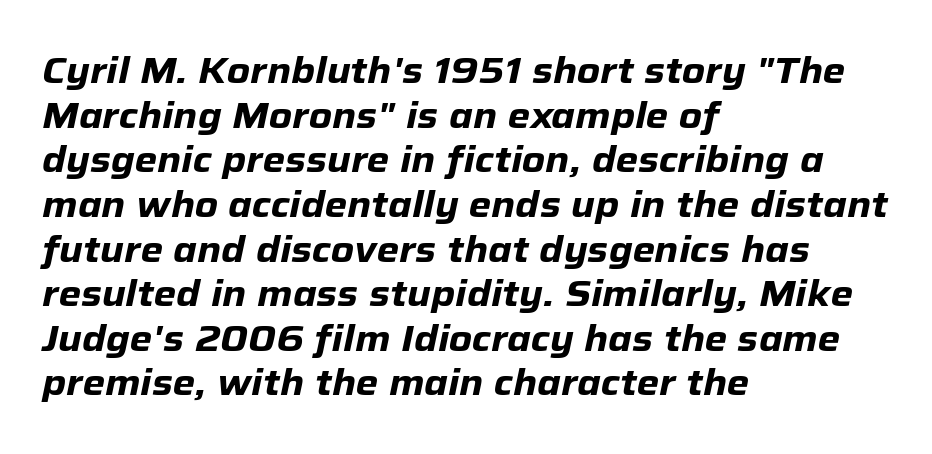
Q: Is the text bold? A: Yes.
Q: Is the text italic (slanted)? A: Yes, it leans right by about 12 degrees.
Q: Is the text underlined? A: No.
Q: How is the paragraph aligned? A: Left-aligned.
Q: Is the spacing between letters normal or unusually wide? A: Normal.
Q: Width (condensed, normal, or wide)? A: Normal.
Q: Stroke contrast? A: Low.
Q: x-height? A: Medium.
Q: Monospaced? A: No.
